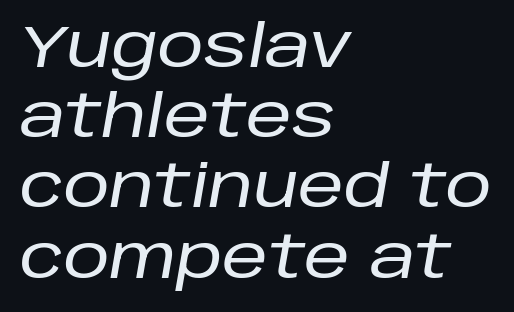
The image shows 58 px text type, italic (leaning right); set left-aligned, line spacing 1.21x, normal letter spacing, not underlined; low stroke contrast and a large x-height.
